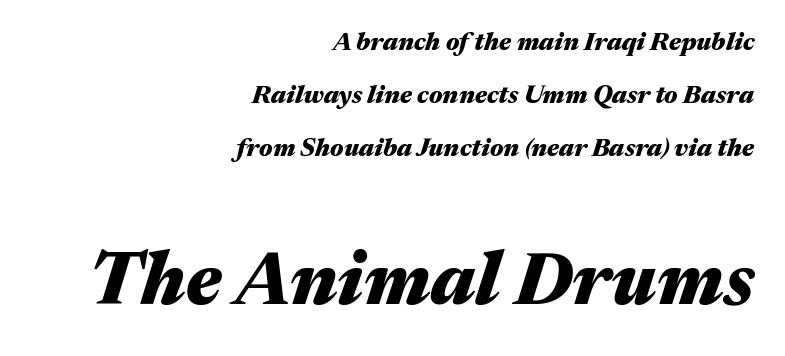
{"italic": "yes", "lean": "right", "slant_degrees": 17, "bold": "yes", "weight": "heavy", "width": "wide", "stroke_contrast": "medium", "x_height": "medium", "monospaced": "no", "underline": "no", "align": "right", "line_spacing": "loose", "line_spacing_ratio": 2.12, "letter_spacing": "normal", "letter_spacing_em": 0.0, "larger_block": "second", "size_ratio": 2.96, "glyph_px": 74}
